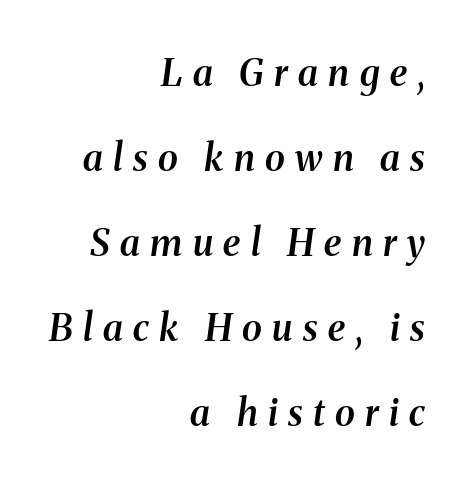
The image shows 37 px semibold serif type, italic (leaning right); set right-aligned, loose line spacing (2.3x), unusually wide letter spacing (+0.28 em), not underlined; medium stroke contrast and a medium x-height.
